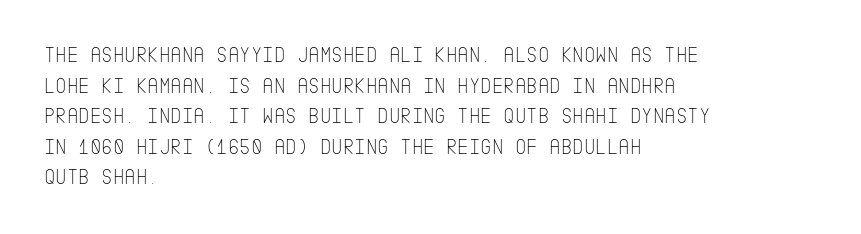
Q: Is the text bold? A: No.
Q: Is the text italic (slanted)? A: No, it is upright.
Q: Is the text underlined? A: No.
Q: How is the paragraph aligned? A: Left-aligned.
Q: Is the spacing between letters normal or unusually wide? A: Normal.
Q: Is the spacing between lines tight, normal or loose? A: Normal.
